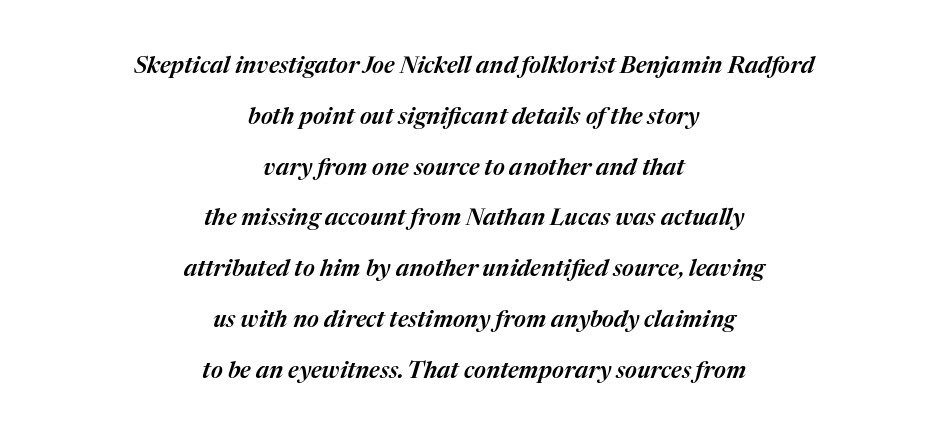
Q: Is the text italic (slanted)? A: Yes, it leans right by about 17 degrees.
Q: Is the text underlined? A: No.
Q: How is the paragraph aligned? A: Centered.
Q: Is the spacing between letters normal or unusually wide? A: Normal.
Q: Is the spacing between lines tight, normal or loose? A: Loose.
